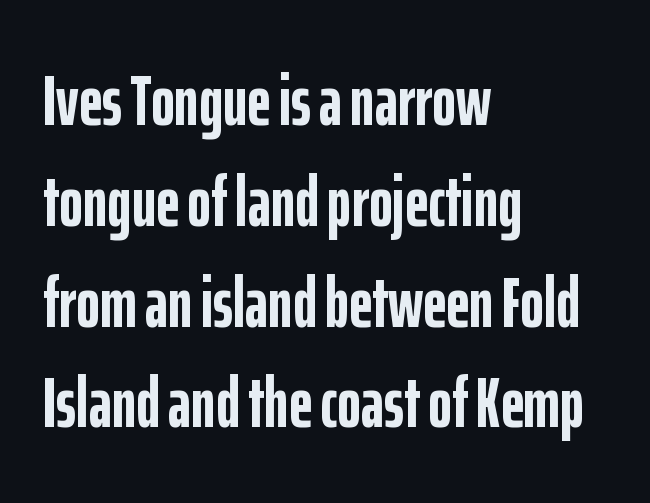
You could not count columns in this text — the font is proportionally spaced. Normally led — the rows are evenly, conventionally spaced. Bare-footed words on every line. No feet cap the strokes, marking this as sans-serif type.
